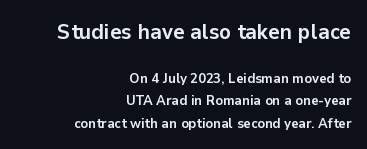
Q: Is the text bold? A: Yes.
Q: Is the text italic (slanted)? A: No, it is upright.
Q: Is the text underlined? A: No.
Q: How is the paragraph aligned? A: Right-aligned.
Q: Is the spacing between letters normal or unusually wide? A: Normal.
Q: Is the spacing between lines tight, normal or loose? A: Normal.
Q: Which block of text is set in a larger size, the first (top) or the second (bottom)? A: The first (top) one.
